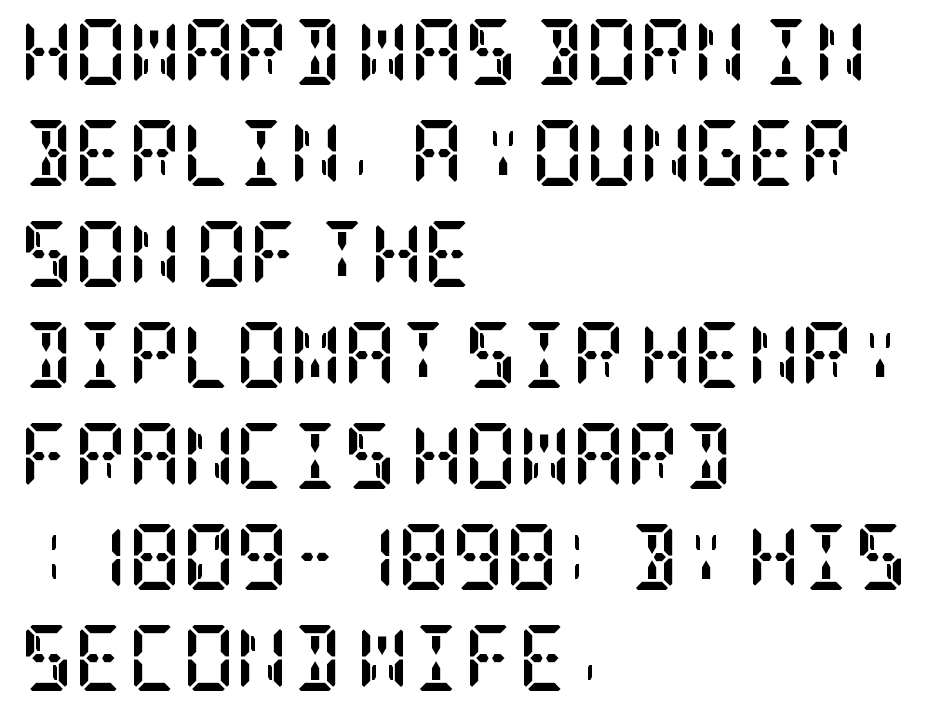
Successive baselines arrive at the customary interval. Clear beneath every line of the passage. The type is set solid horizontally, with unmodified tracking. Line beginnings align vertically; line endings do not.
